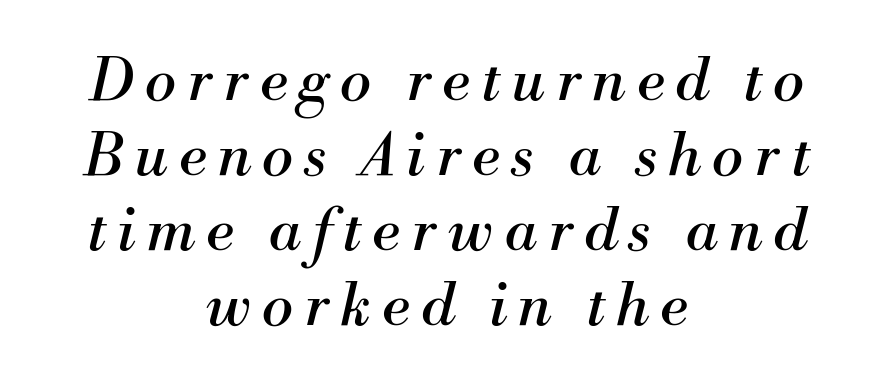
{"serif": "yes", "italic": "yes", "lean": "right", "slant_degrees": 13, "bold": "no", "weight": "regular", "width": "normal", "stroke_contrast": "medium", "x_height": "small", "monospaced": "no", "underline": "no", "align": "center", "line_spacing": "normal", "line_spacing_ratio": 1.27, "glyph_px": 59}
